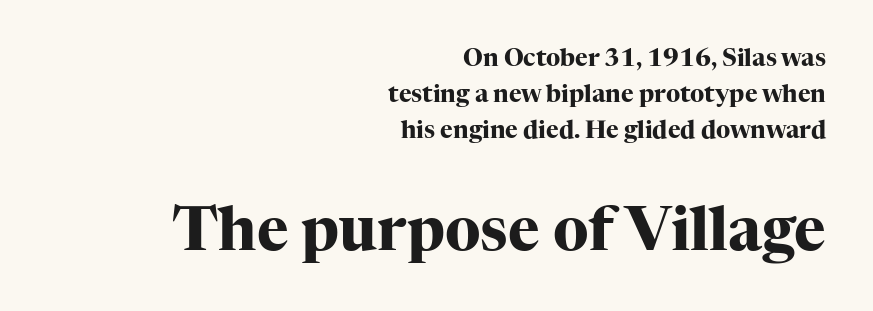
The image shows 60 px heavy serif type, upright; set right-aligned, normal line spacing (1.5x), normal letter spacing, not underlined; the second (bottom) block is 2.5x larger; high stroke contrast and a medium x-height.
